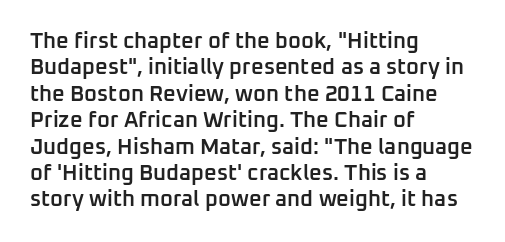
In terms of posture, this sample is upright. Does the copy run flush right? No — it runs flush left. Each word holds together tightly as a unit, with standard inter-letter gaps. Just letters on the line, the space beneath them empty. On the weight axis this lands at semibold, roughly 600.
